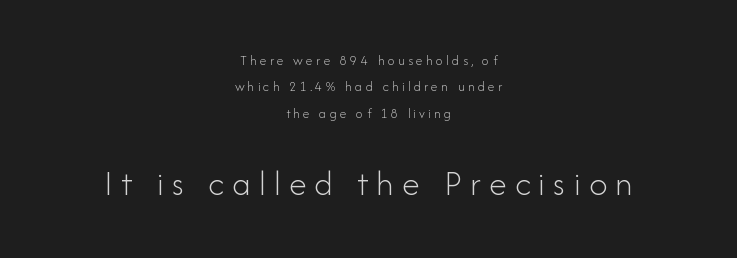
The image shows 36 px light sans-serif type, upright; set centered, line spacing 1.88x, unusually wide letter spacing (+0.23 em), not underlined; the second (bottom) block is 2.57x larger; low stroke contrast and a small x-height.
